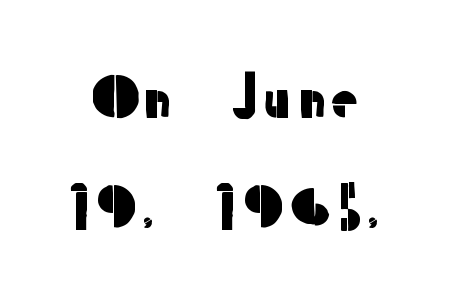
{"serif": "no", "italic": "no", "width": "normal", "stroke_contrast": "low", "x_height": "medium", "monospaced": "no", "underline": "no", "line_spacing": "loose", "line_spacing_ratio": 2.03, "letter_spacing": "normal", "letter_spacing_em": 0.0, "glyph_px": 54}
